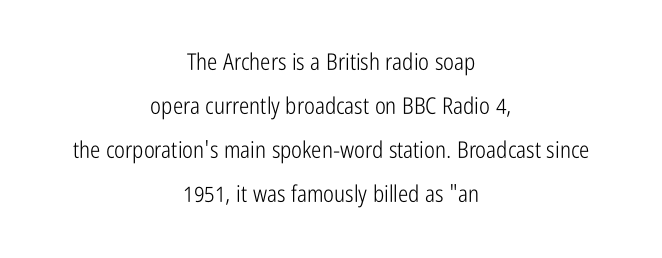
Stems and bowls with no extra thickness — not bold. Rule under the text: the space is simply empty. Tall strokes in this sample are plumb rather than angled. Airy leading.
